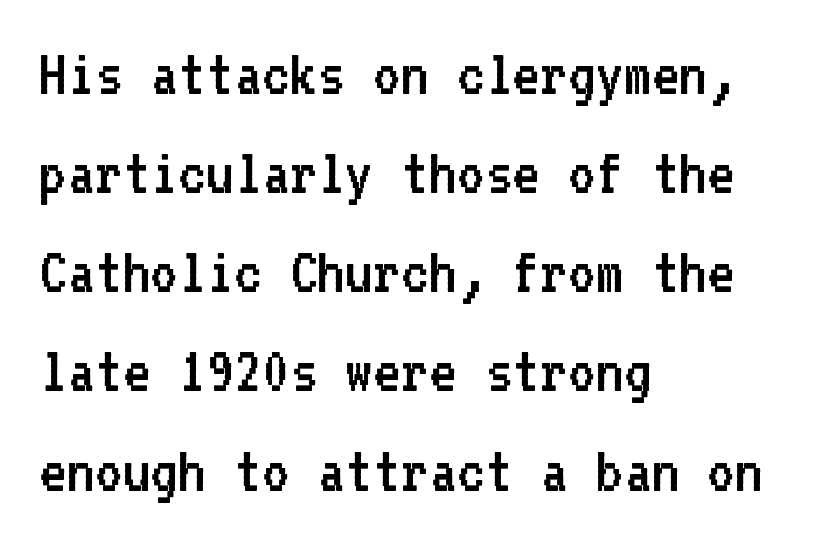
Underlining? Definitely not there. Nobody touched the tracking dial on this one. The passage is arranged the way most books set body copy — flush left. The rendering uses typewriter-style spacing with identical character cells.
